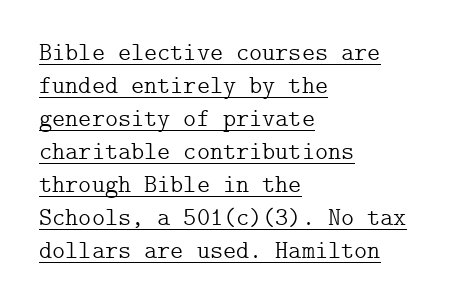
The image shows 25 px text type, upright; set left-aligned, normal line spacing (1.32x), normal letter spacing, underlined.
